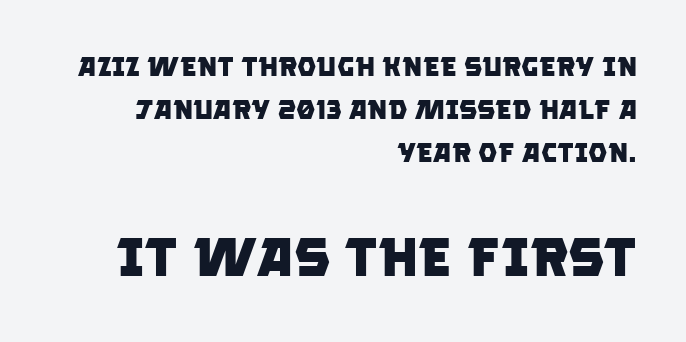
Q: Is the text bold? A: Yes.
Q: Is the typeface a serif or a sans-serif typeface? A: Sans-serif.
Q: Is the text underlined? A: No.
Q: How is the paragraph aligned? A: Right-aligned.
Q: Is the spacing between letters normal or unusually wide? A: Normal.
Q: Is the spacing between lines tight, normal or loose? A: Normal.
Q: Which block of text is set in a larger size, the first (top) or the second (bottom)? A: The second (bottom) one.
Q: Width (condensed, normal, or wide)? A: Normal.
Q: Stroke contrast? A: Low.
Q: x-height? A: Large.
Q: Monospaced? A: No.
